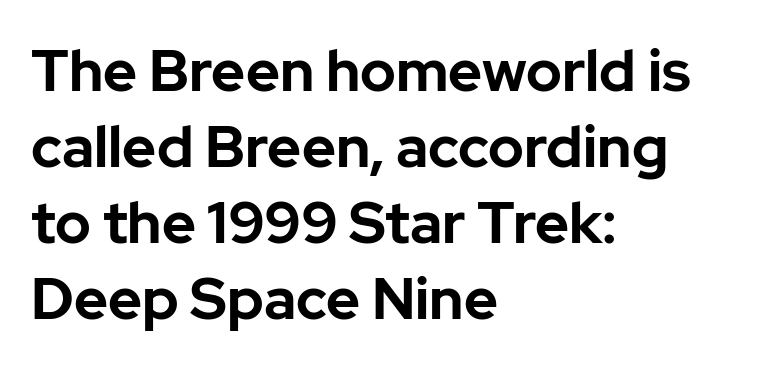
{"serif": "no", "italic": "no", "bold": "yes", "weight": "bold", "width": "normal", "stroke_contrast": "low", "x_height": "medium", "monospaced": "no", "underline": "no", "align": "left", "line_spacing": "normal", "line_spacing_ratio": 1.31, "letter_spacing": "normal", "letter_spacing_em": 0.0, "glyph_px": 58}
